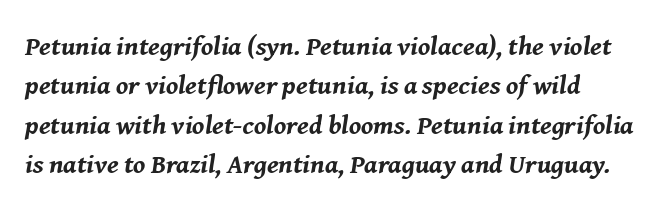
Q: Is the text bold? A: Yes.
Q: Is the text italic (slanted)? A: Yes, it leans right by about 8 degrees.
Q: Is the text underlined? A: No.
Q: How is the paragraph aligned? A: Left-aligned.
Q: Is the spacing between letters normal or unusually wide? A: Normal.
Q: Is the spacing between lines tight, normal or loose? A: Normal.
